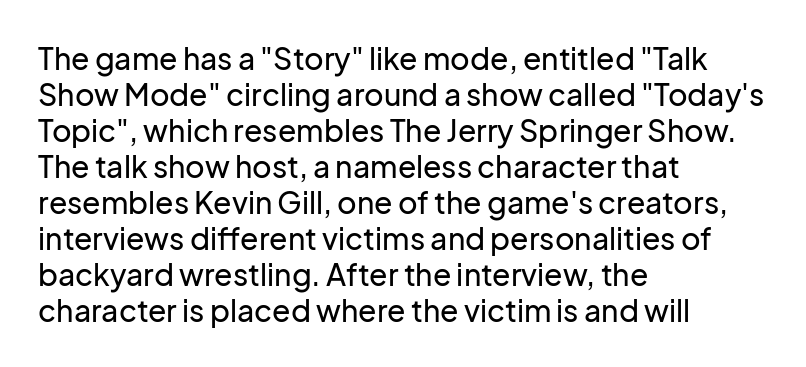
The image shows 30 px sans-serif type, upright; set left-aligned, line spacing 1.2x, normal letter spacing, not underlined; low stroke contrast and a medium x-height.
